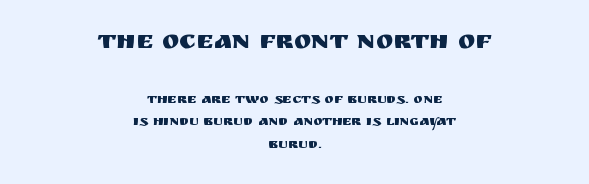
The initial chunk of copy outweighs the following chunk in type size. The line-height multiplier appears to be the usual default. A clean baseline with only descenders dipping below it. Italic: no, the glyphs are upright roman. The lines are quadded center. Default kerning and tracking; the words read as compact shapes.
